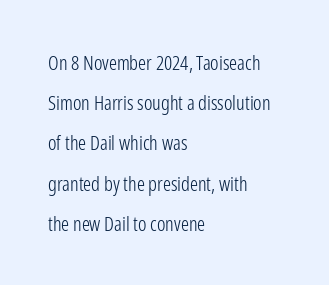
What stands out about the letter spacing? Nothing — it is the standard amount. Quick note: underline off. Regarding leading, the lines here are spaced well apart. Does the copy run flush right? No — it runs flush left. Does the lettering tilt? It doesn't — this is upright.
